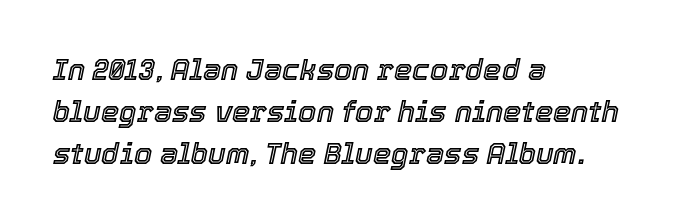
The gaps between neighbouring characters are ordinary and unremarkable. Typeset ragged right — the left edge is the straight one. A bare baseline throughout the passage. Looks like regular typesetting: each glyph gets only the width it needs. This is oblique type, the kind used for emphasis or titles. Is there much room between lines? A standard amount, neither cramped nor airy.
